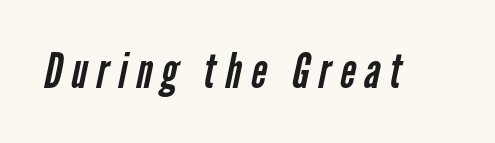
{"serif": "no", "bold": "no", "weight": "regular", "width": "condensed", "stroke_contrast": "low", "x_height": "medium", "monospaced": "no", "underline": "no", "glyph_px": 48}
